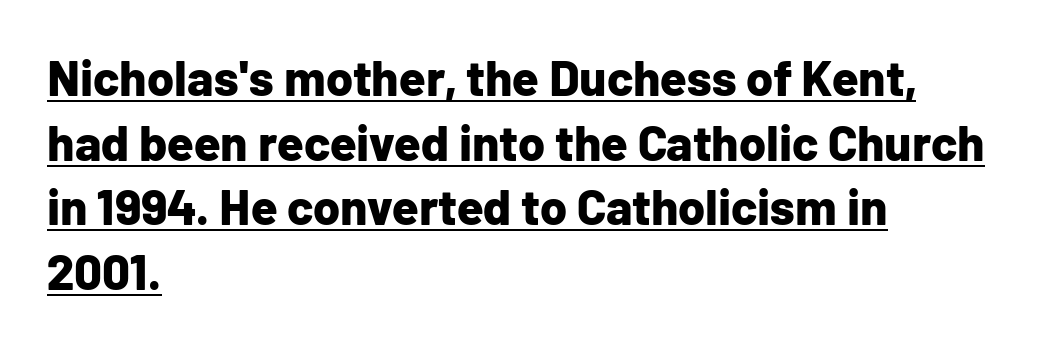
{"serif": "no", "italic": "no", "bold": "yes", "weight": "bold", "width": "normal", "stroke_contrast": "low", "x_height": "medium", "monospaced": "no", "underline": "yes", "align": "left", "line_spacing": "normal", "line_spacing_ratio": 1.32, "letter_spacing": "normal", "letter_spacing_em": 0.0, "glyph_px": 49}
